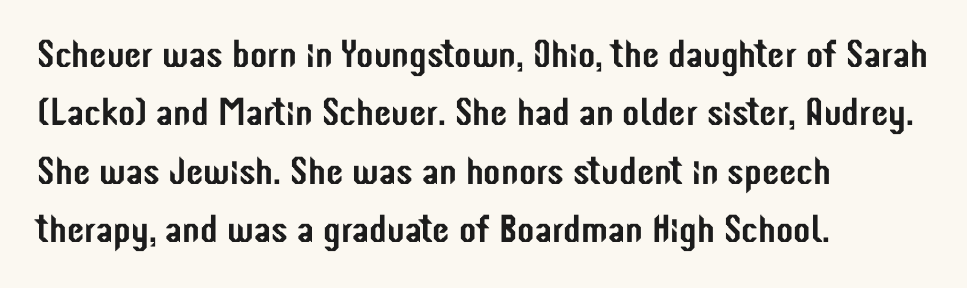
Q: Is the text italic (slanted)? A: No, it is upright.
Q: Is the typeface a serif or a sans-serif typeface? A: Sans-serif.
Q: Is the text underlined? A: No.
Q: How is the paragraph aligned? A: Left-aligned.
Q: Is the spacing between letters normal or unusually wide? A: Normal.
Q: Is the spacing between lines tight, normal or loose? A: Normal.
Q: Width (condensed, normal, or wide)? A: Condensed.
Q: Stroke contrast? A: Low.
Q: x-height? A: Medium.
Q: Monospaced? A: No.
